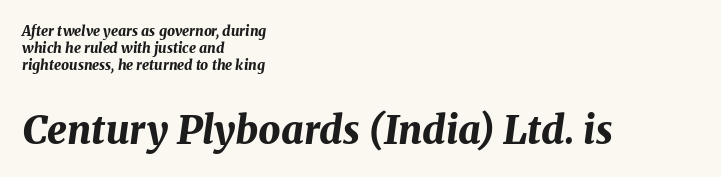
{"italic": "yes", "lean": "right", "slant_degrees": 8, "bold": "yes", "weight": "bold", "width": "normal", "stroke_contrast": "medium", "x_height": "medium", "monospaced": "no", "underline": "no", "align": "left", "line_spacing_ratio": 1.23, "letter_spacing": "normal", "letter_spacing_em": 0.0, "larger_block": "second", "size_ratio": 2.79, "glyph_px": 39}
